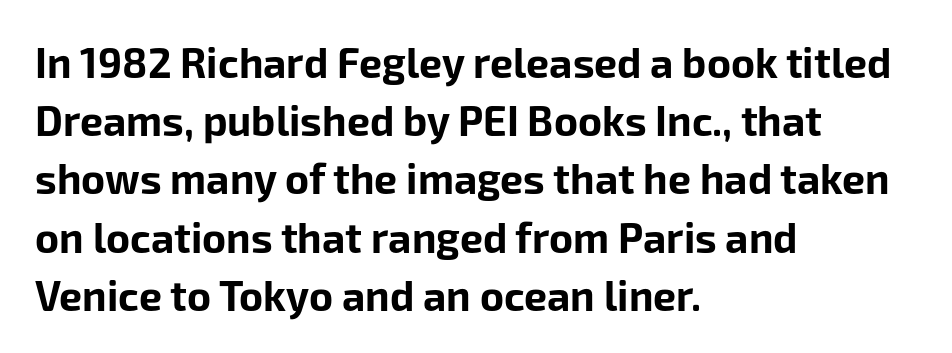
Q: Is the text bold? A: Yes.
Q: Is the text italic (slanted)? A: No, it is upright.
Q: Is the typeface a serif or a sans-serif typeface? A: Sans-serif.
Q: Is the text underlined? A: No.
Q: How is the paragraph aligned? A: Left-aligned.
Q: Is the spacing between letters normal or unusually wide? A: Normal.
Q: Is the spacing between lines tight, normal or loose? A: Normal.
Q: Width (condensed, normal, or wide)? A: Normal.
Q: Stroke contrast? A: Low.
Q: x-height? A: Medium.
Q: Monospaced? A: No.
